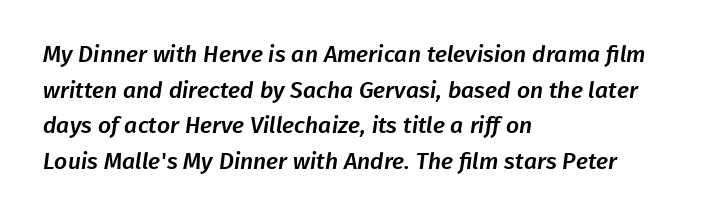
Q: Is the text underlined? A: No.
Q: How is the paragraph aligned? A: Left-aligned.
Q: Is the spacing between letters normal or unusually wide? A: Normal.
Q: Is the spacing between lines tight, normal or loose? A: Normal.
